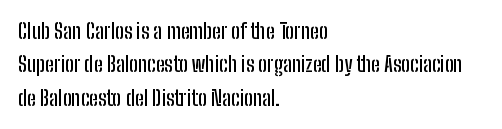
The image shows 21 px text type, upright; set left-aligned, normal line spacing (1.59x), normal letter spacing, not underlined.
